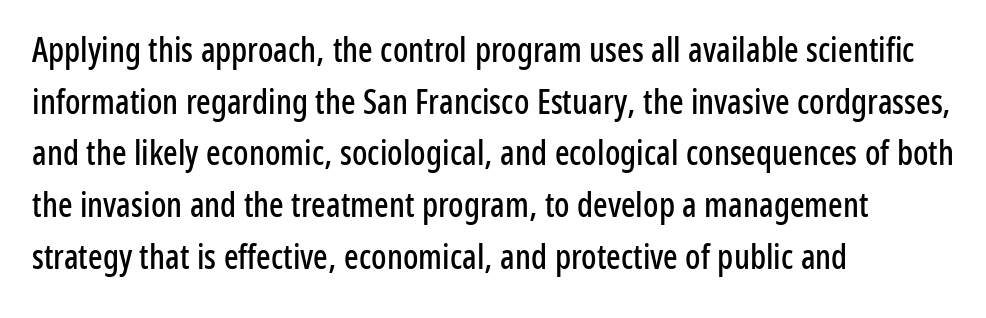
One glance says typical: line gaps are just what's usual. Do the characters align in a grid? No, the font is proportional. The font's upright variant was chosen for this text. You can tell from the bare stems that sans-serif type was used.
